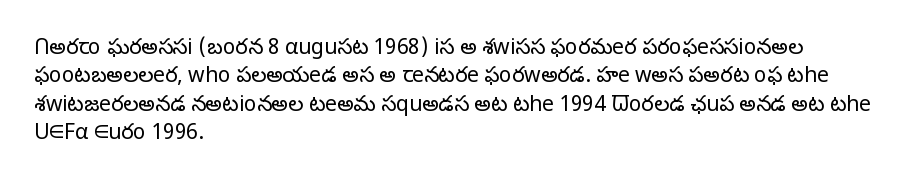
Q: Is the text bold? A: No.
Q: Is the text italic (slanted)? A: No, it is upright.
Q: Is the text underlined? A: No.
Q: How is the paragraph aligned? A: Left-aligned.
Q: Is the spacing between letters normal or unusually wide? A: Normal.
Q: Is the spacing between lines tight, normal or loose? A: Normal.
